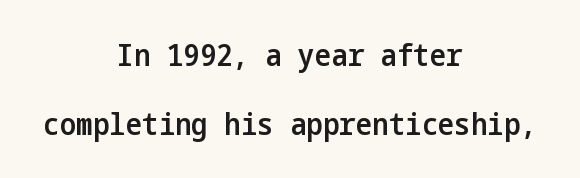
This is roman type, the default non-slanted kind. A typesetter would label this face a sans. Typeset on center — no edge is straight. Tracking value appears to be zero — textbook default spacing. Words float on clear page, feet unadorned. This is moderately heavy type, rendered in semibold.
